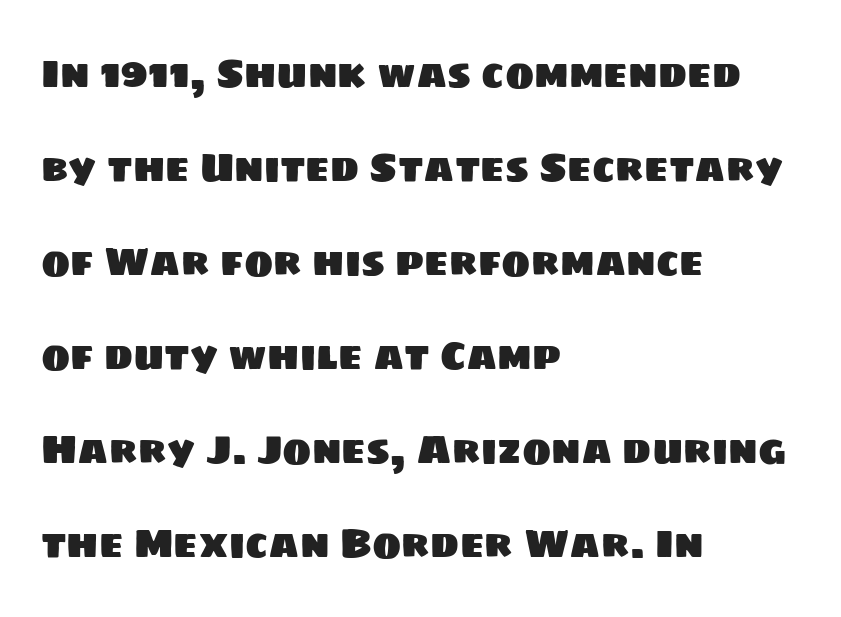
The image shows 39 px sans-serif type; set left-aligned, loose line spacing (2.41x), normal letter spacing, not underlined; low stroke contrast and a large x-height.
